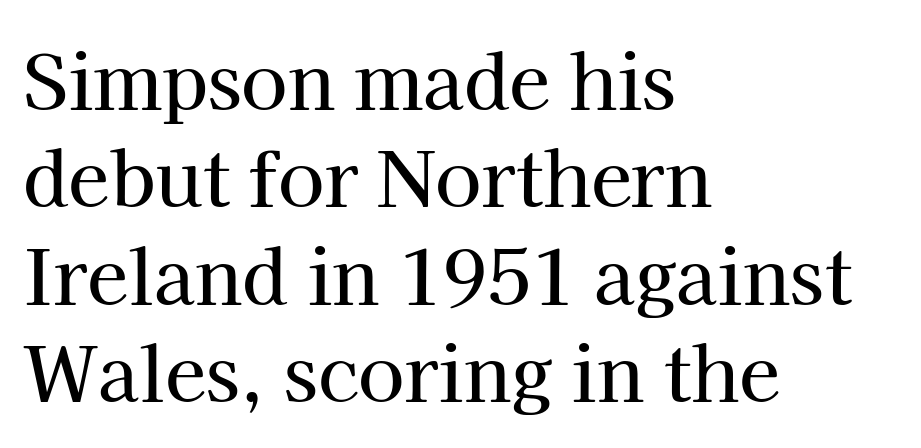
{"serif": "yes", "italic": "no", "width": "normal", "stroke_contrast": "high", "x_height": "medium", "monospaced": "no", "underline": "no", "align": "left", "line_spacing": "normal", "line_spacing_ratio": 1.3, "letter_spacing": "normal", "letter_spacing_em": 0.0, "glyph_px": 75}
